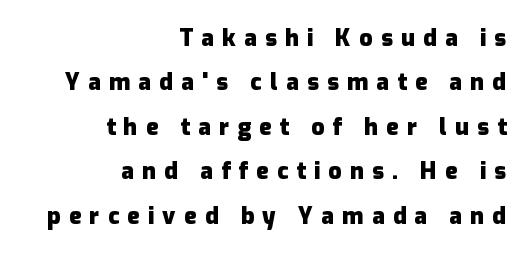
Here the glyphs are tracked loosely, breaking word shapes into spaced letters. This sample uses an upright cut, with every glyph sitting square on the baseline. Any mark beneath the type? The region is blank. This sample trades compactness for vertical openness between lines. Does the copy run flush right? Yes — the right margin is perfectly even. Notice how thick the strokes are: this is what a full bold looks like.
